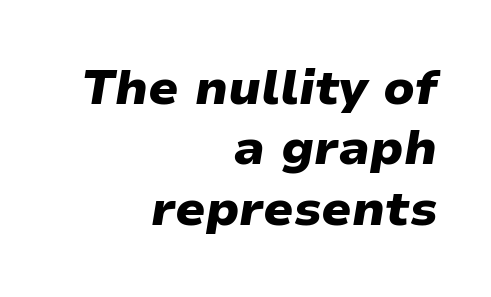
{"italic": "yes", "lean": "right", "slant_degrees": 9, "bold": "yes", "weight": "heavy", "width": "normal", "stroke_contrast": "low", "x_height": "medium", "monospaced": "no", "underline": "no", "align": "right", "line_spacing_ratio": 1.23, "letter_spacing": "normal", "letter_spacing_em": 0.0, "glyph_px": 49}
